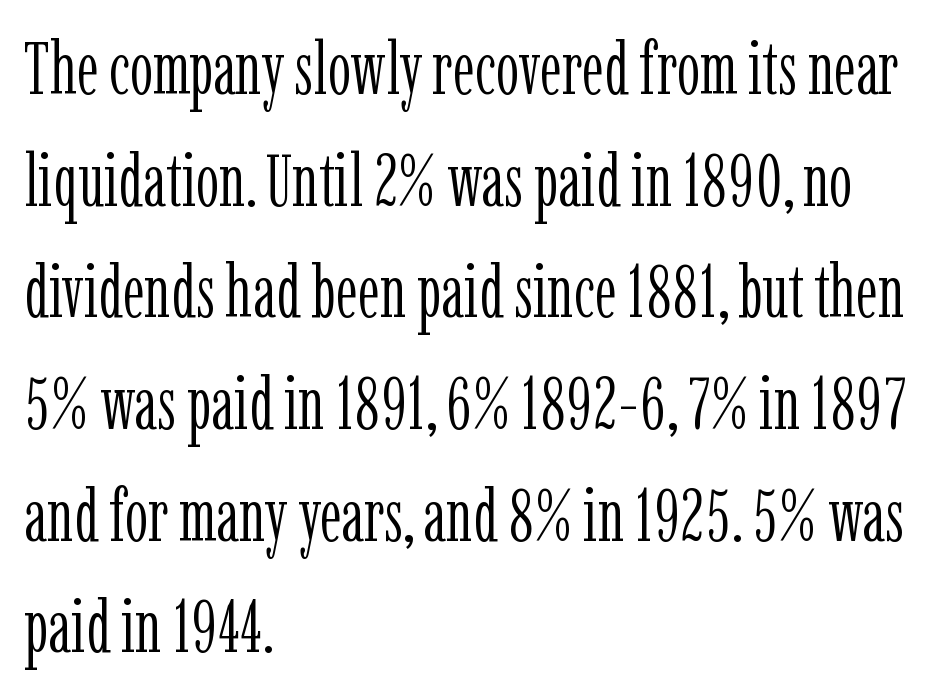
Q: Is the text bold? A: No.
Q: Is the text italic (slanted)? A: No, it is upright.
Q: Is the typeface a serif or a sans-serif typeface? A: Serif.
Q: Is the text underlined? A: No.
Q: How is the paragraph aligned? A: Left-aligned.
Q: Is the spacing between letters normal or unusually wide? A: Normal.
Q: Is the spacing between lines tight, normal or loose? A: Normal.
Q: Width (condensed, normal, or wide)? A: Condensed.
Q: Stroke contrast? A: Low.
Q: x-height? A: Medium.
Q: Monospaced? A: No.
